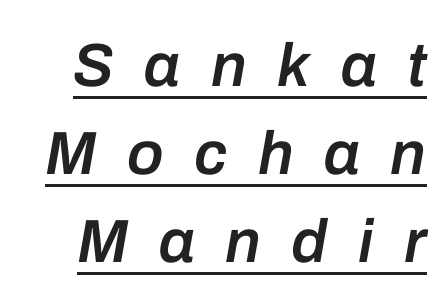
It's the slanting kind of type. I'd describe the lettering as semibold — firm but not a full bold. The rendering uses the underline text-decoration. Each letter keeps its own natural width here, so spacing adapts to shape. Quick note: interline space is typical.
